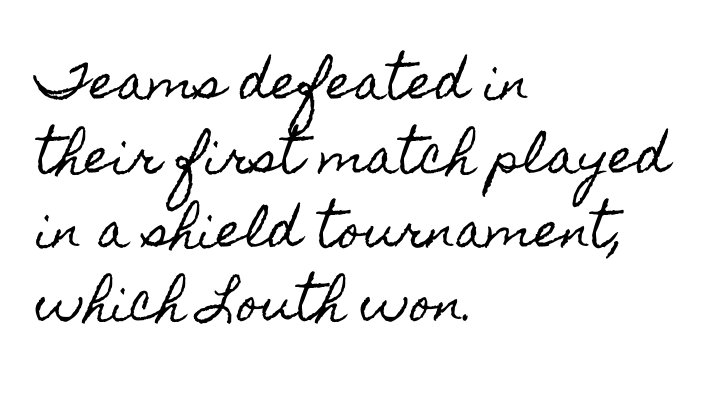
{"width": "condensed", "x_height": "small", "monospaced": "no", "underline": "no", "align": "left", "line_spacing": "normal", "line_spacing_ratio": 1.57, "letter_spacing": "normal", "letter_spacing_em": 0.0, "glyph_px": 47}
